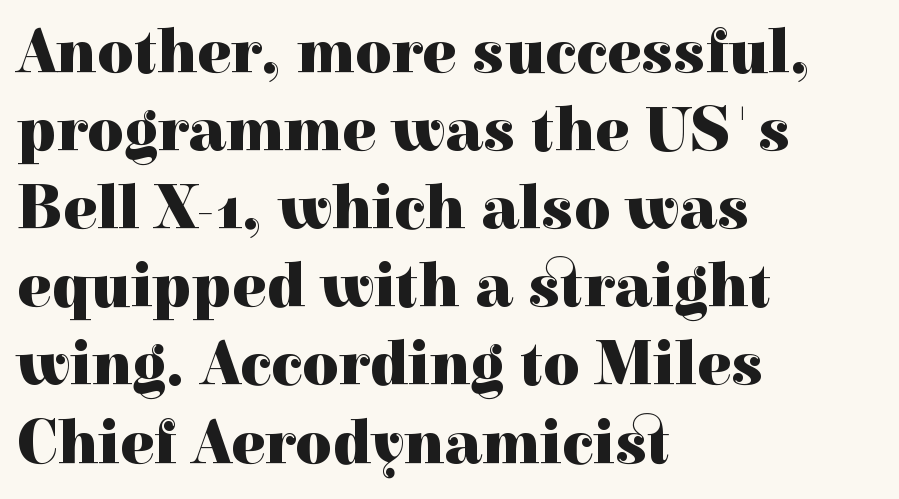
{"serif": "yes", "italic": "no", "bold": "yes", "weight": "heavy", "width": "normal", "x_height": "medium", "monospaced": "no", "underline": "no", "align": "left", "line_spacing_ratio": 1.24, "letter_spacing": "normal", "letter_spacing_em": 0.0, "glyph_px": 63}
